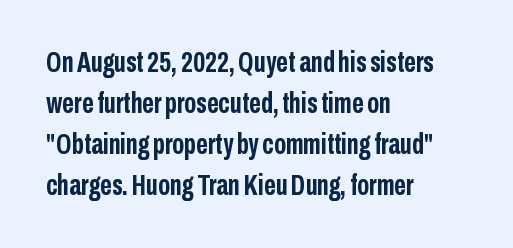
Typeset ragged right — the left edge is the straight one. The designer left line spacing at the default. The passage shown is typeset with a sans-serif family. Stroke thickness is high; the sample reads as a true bold.
